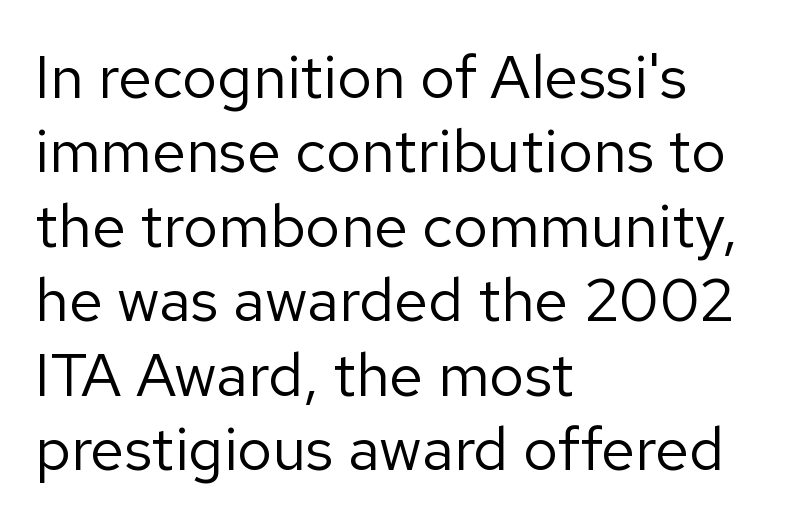
If you drew a line through each stem, it would be perfectly vertical. These lines stack with their left ends in a neat column. Check where the strokes stop: nothing finishes them off — pure sans. Rule under the text: the space is simply empty. Spacing verdict: proportional, widths tailored to each character.
